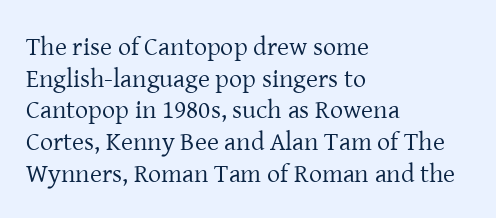
{"italic": "no", "bold": "no", "underline": "no", "align": "left", "line_spacing_ratio": 1.22, "letter_spacing": "normal", "letter_spacing_em": 0.0, "glyph_px": 26}
